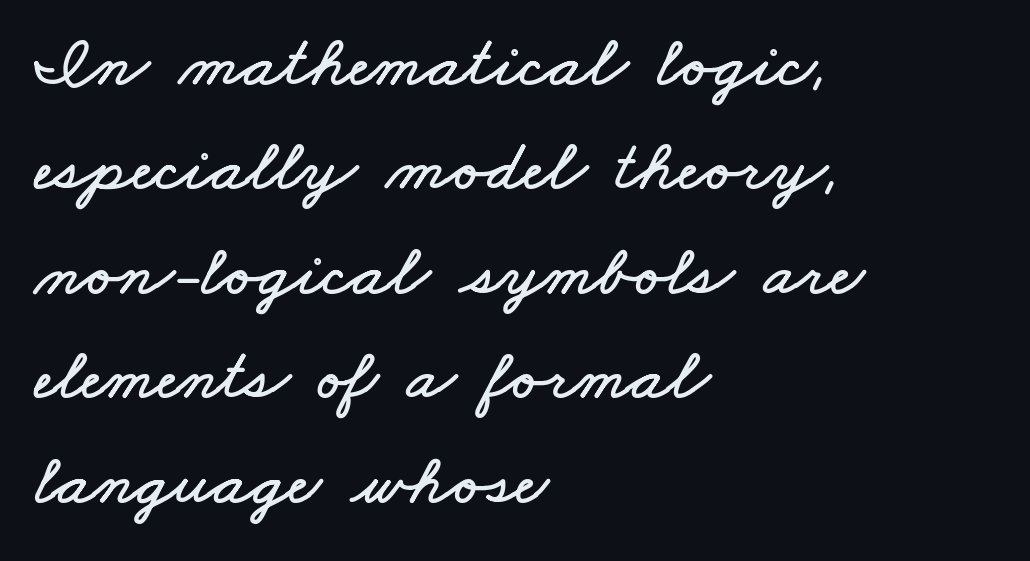
Q: Is the text underlined? A: No.
Q: How is the paragraph aligned? A: Left-aligned.
Q: Is the spacing between letters normal or unusually wide? A: Normal.
Q: Is the spacing between lines tight, normal or loose? A: Normal.
Q: Width (condensed, normal, or wide)? A: Wide.
Q: Stroke contrast? A: Low.
Q: x-height? A: Small.
Q: Monospaced? A: No.
